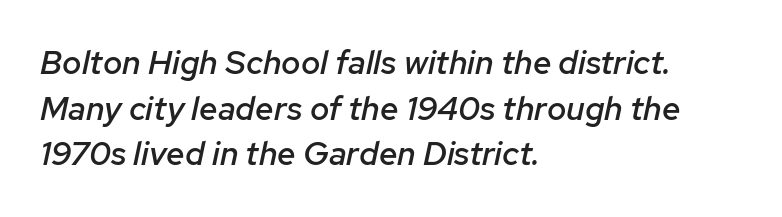
The axis of the letterforms is tilted away from vertical. Every row of glyphs begins at an identical x-position on the left. The face used here is proportionally spaced, like ordinary book or web type. This block has exactly the height ordinary leading produces.
